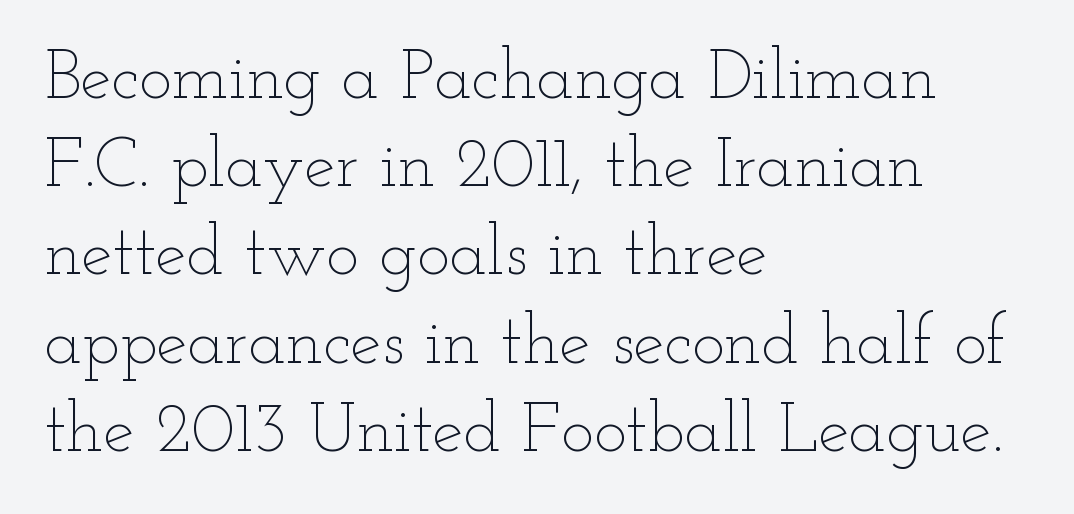
Q: Is the text bold? A: No.
Q: Is the text italic (slanted)? A: No, it is upright.
Q: Is the text underlined? A: No.
Q: How is the paragraph aligned? A: Left-aligned.
Q: Is the spacing between letters normal or unusually wide? A: Normal.
Q: Is the spacing between lines tight, normal or loose? A: Normal.
Q: Width (condensed, normal, or wide)? A: Wide.
Q: Stroke contrast? A: Low.
Q: x-height? A: Small.
Q: Monospaced? A: No.
